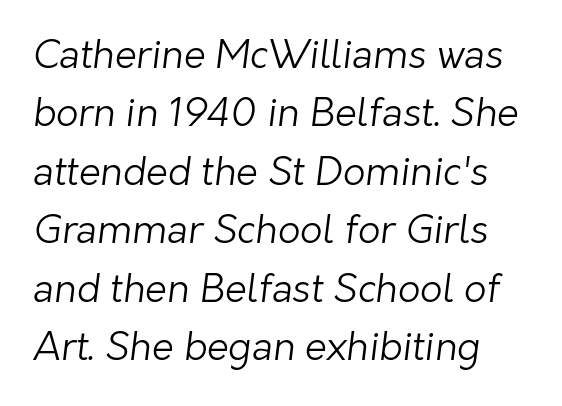
{"serif": "no", "bold": "no", "weight": "light", "width": "normal", "stroke_contrast": "low", "x_height": "medium", "monospaced": "no", "underline": "no", "align": "left", "line_spacing": "normal", "line_spacing_ratio": 1.5, "letter_spacing": "normal", "letter_spacing_em": 0.0, "glyph_px": 39}
